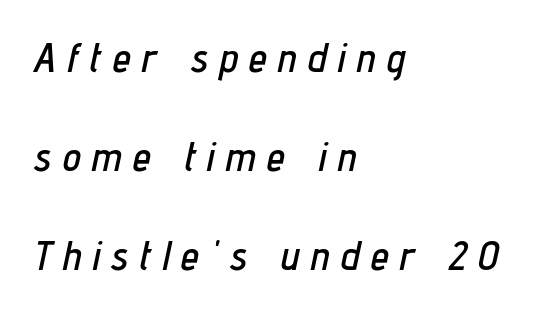
Q: Is the text italic (slanted)? A: Yes, it leans right by about 12 degrees.
Q: Is the text underlined? A: No.
Q: How is the paragraph aligned? A: Left-aligned.
Q: Is the spacing between letters normal or unusually wide? A: Unusually wide.
Q: Is the spacing between lines tight, normal or loose? A: Loose.
Q: Width (condensed, normal, or wide)? A: Condensed.
Q: Stroke contrast? A: Low.
Q: x-height? A: Medium.
Q: Monospaced? A: No.
